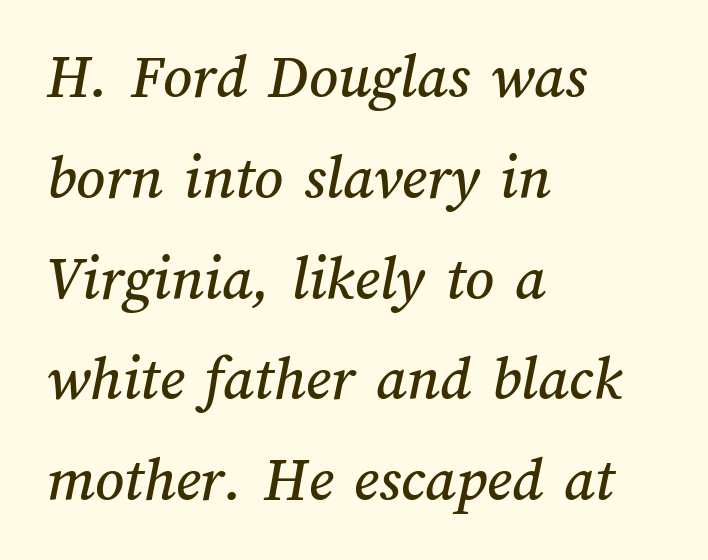
{"width": "normal", "stroke_contrast": "medium", "x_height": "medium", "monospaced": "no", "underline": "no", "align": "left", "line_spacing": "normal", "line_spacing_ratio": 1.6, "letter_spacing": "normal", "letter_spacing_em": 0.0, "glyph_px": 63}
